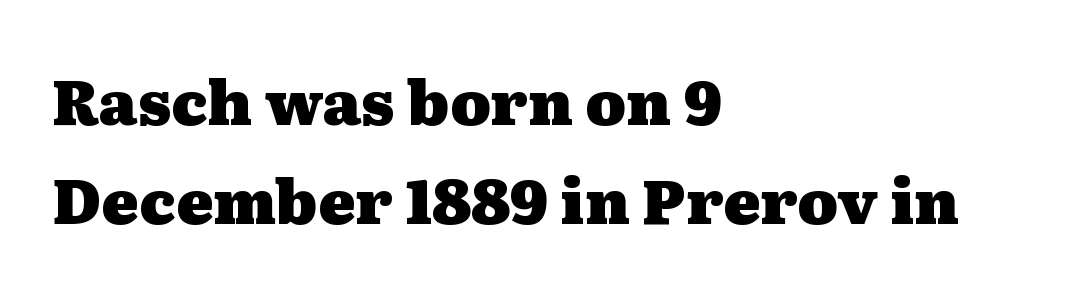
Q: Is the text bold? A: Yes.
Q: Is the text italic (slanted)? A: No, it is upright.
Q: Is the typeface a serif or a sans-serif typeface? A: Serif.
Q: Is the text underlined? A: No.
Q: How is the paragraph aligned? A: Left-aligned.
Q: Is the spacing between letters normal or unusually wide? A: Normal.
Q: Is the spacing between lines tight, normal or loose? A: Normal.
Q: Width (condensed, normal, or wide)? A: Wide.
Q: Stroke contrast? A: Medium.
Q: x-height? A: Medium.
Q: Monospaced? A: No.
